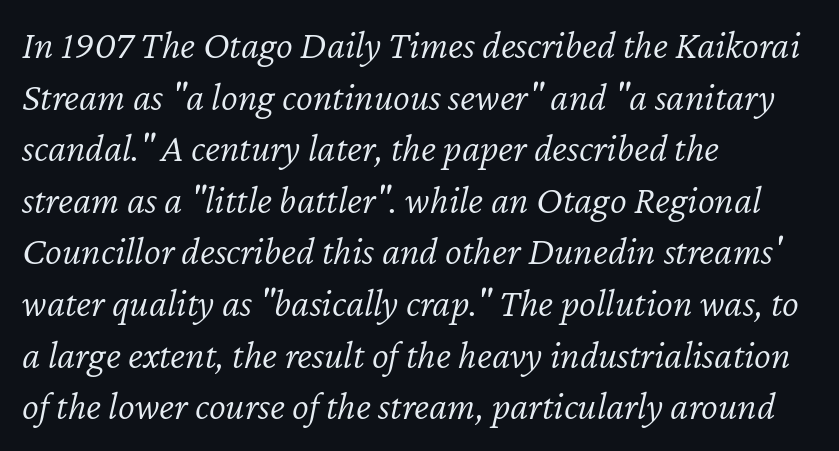
The image shows 40 px light type, italic (leaning right); set left-aligned, normal line spacing (1.29x), normal letter spacing, not underlined; low stroke contrast and a medium x-height.
